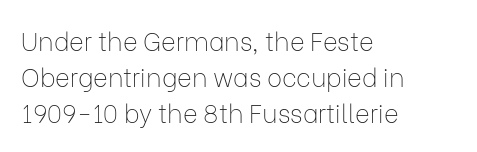
The cut favours lightness, reaching ordinary text weight at its darkest. Left-aligned paragraph, ragged on the right. There is no visible air inserted between adjacent glyphs. Has an underline been added? It has not. Upright lettering throughout. Leading matches the norm, producing a regular column.
